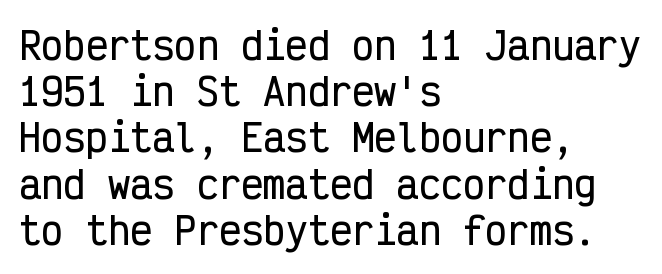
The image shows 37 px condensed sans-serif type, upright, monospaced; set left-aligned, normal line spacing (1.25x), normal letter spacing, not underlined; low stroke contrast and a medium x-height.
